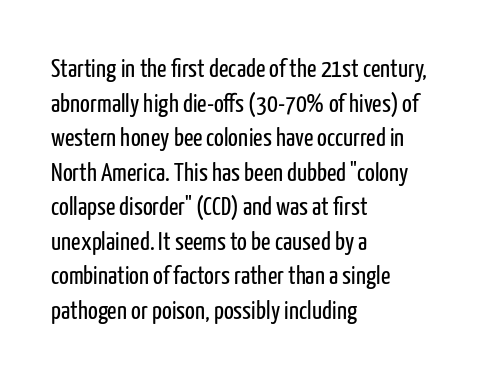
The image shows 26 px text type, upright; set left-aligned, normal line spacing (1.33x), normal letter spacing, not underlined.
